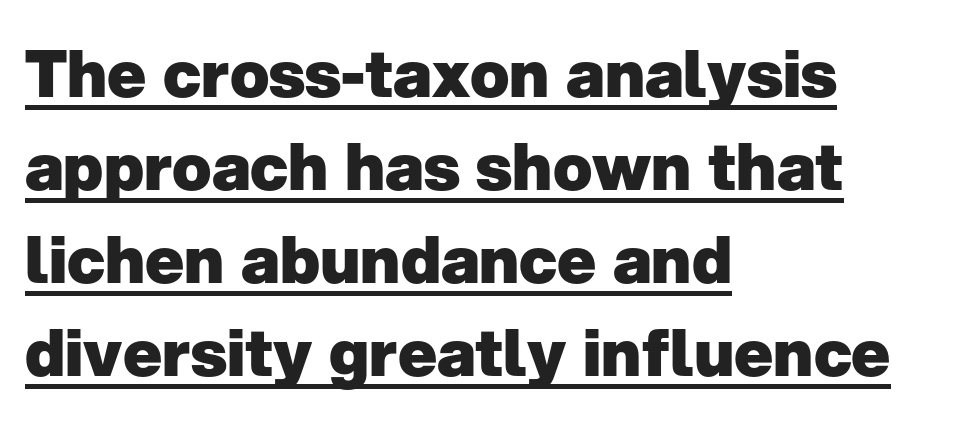
The space between consecutive lines is moderate. When letters stand straight like this, we call the style roman or upright. Does the weight exceed regular? Yes, all the way to bold. Glance below the letters and you will spot a drawn line. Here the glyphs are tracked normally, forming tight word shapes.
